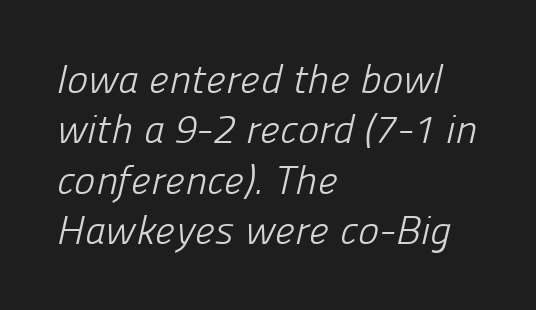
In terms of leading, this rendering sits right in the middle. The text block is weighted toward the left margin, trailing off unevenly rightward. Words appear dense and cohesive because spacing is normal. The letters advance in unequal steps, a hallmark of proportional type. Ink coverage per letter is moderate at most. Regarding serifs, this sample does without them.
